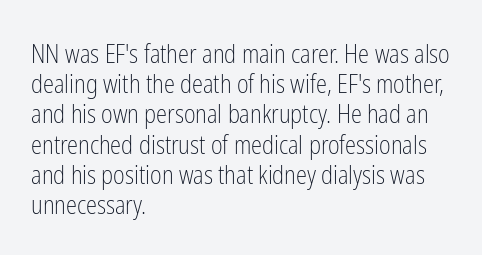
Q: Is the text bold? A: No.
Q: Is the text italic (slanted)? A: No, it is upright.
Q: Is the text underlined? A: No.
Q: How is the paragraph aligned? A: Left-aligned.
Q: Is the spacing between letters normal or unusually wide? A: Normal.
